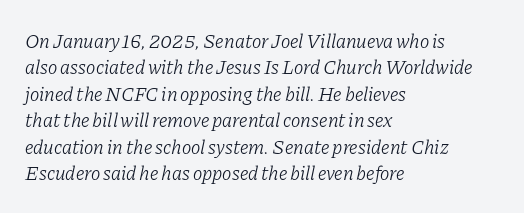
The image shows 20 px text type, italic (leaning right); set left-aligned, normal line spacing (1.32x), normal letter spacing, not underlined.
